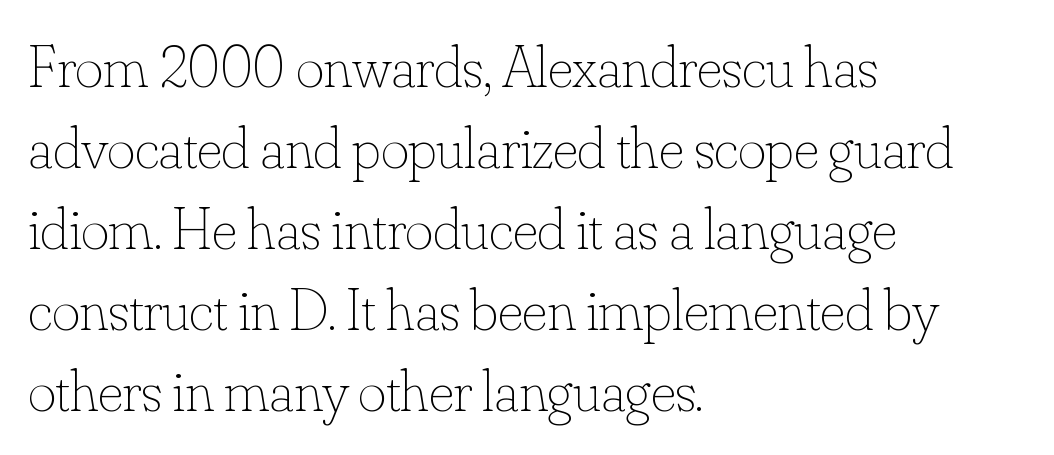
{"italic": "no", "bold": "no", "weight": "thin", "width": "normal", "stroke_contrast": "low", "x_height": "small", "monospaced": "no", "underline": "no", "align": "left", "line_spacing": "normal", "line_spacing_ratio": 1.35, "letter_spacing": "normal", "letter_spacing_em": 0.0, "glyph_px": 60}
